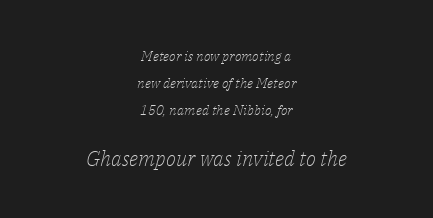
Q: Is the text bold? A: No.
Q: Is the text italic (slanted)? A: Yes, it leans right by about 14 degrees.
Q: Is the text underlined? A: No.
Q: How is the paragraph aligned? A: Centered.
Q: Is the spacing between letters normal or unusually wide? A: Normal.
Q: Is the spacing between lines tight, normal or loose? A: Loose.
Q: Which block of text is set in a larger size, the first (top) or the second (bottom)? A: The second (bottom) one.
